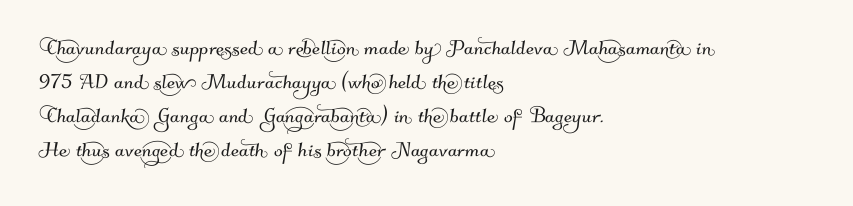
The image shows 26 px text type; set left-aligned, normal line spacing (1.31x), normal letter spacing, not underlined.
